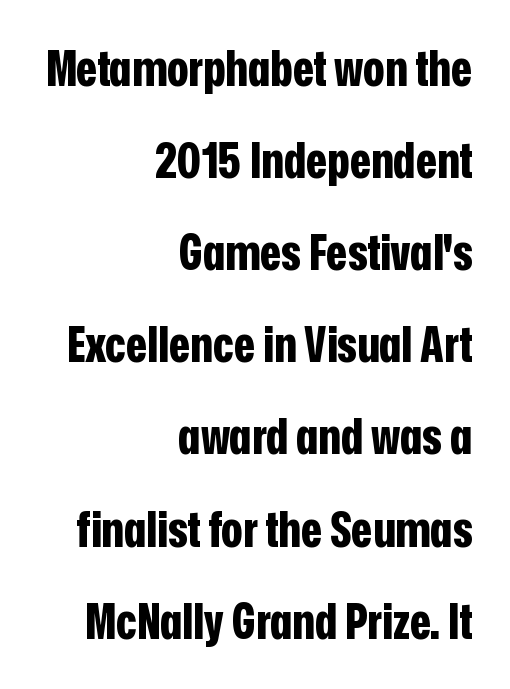
These lines are composed in type without serifs. Each letter keeps its own natural width here, so spacing adapts to shape. These lines are set flush right with a ragged left edge. The strip under each line holds only bare page. Ascenders rise straight up at ninety degrees.
